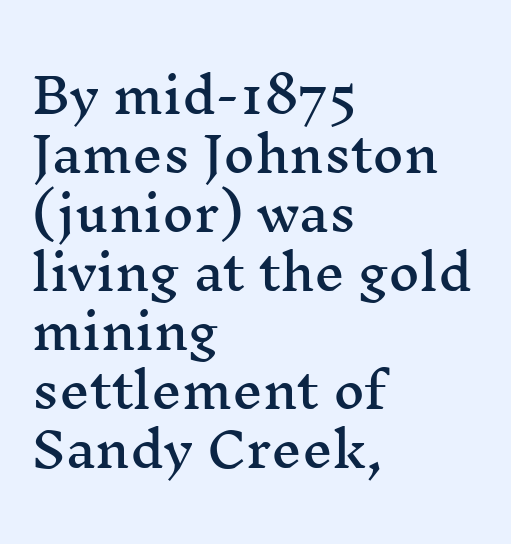
The image shows 48 px wide serif type, upright; set left-aligned, line spacing 1.23x, normal letter spacing, not underlined; medium stroke contrast and a medium x-height.
